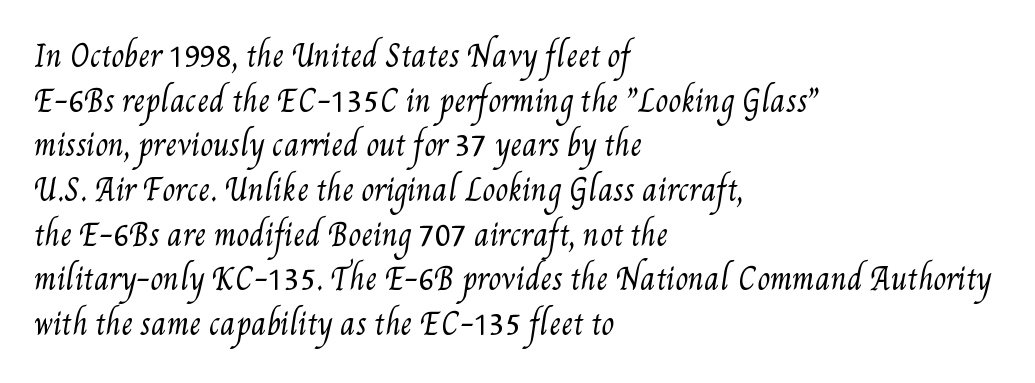
{"bold": "no", "weight": "regular", "width": "condensed", "stroke_contrast": "medium", "x_height": "small", "monospaced": "no", "underline": "no", "align": "left", "line_spacing": "normal", "line_spacing_ratio": 1.54, "letter_spacing": "normal", "letter_spacing_em": 0.0, "glyph_px": 29}
